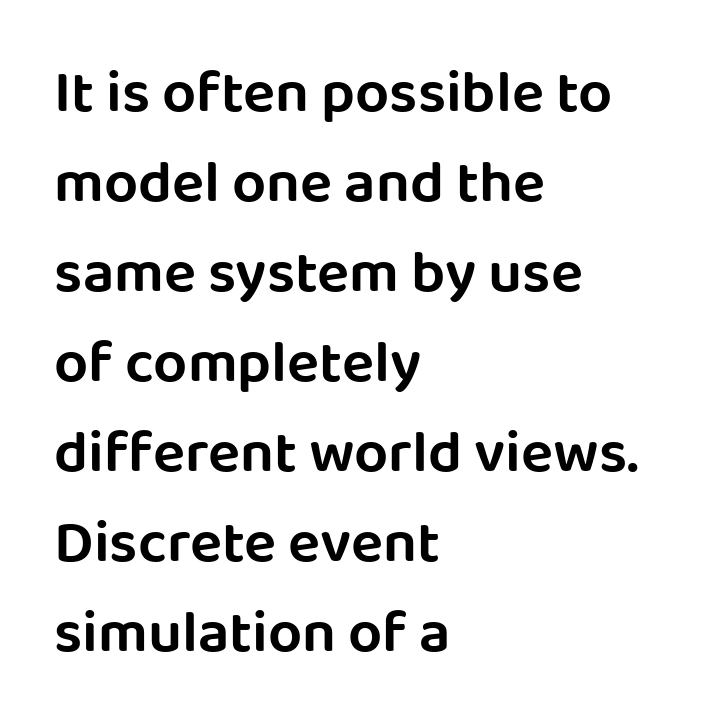
Q: Is the text italic (slanted)? A: No, it is upright.
Q: Is the typeface a serif or a sans-serif typeface? A: Sans-serif.
Q: Is the text underlined? A: No.
Q: How is the paragraph aligned? A: Left-aligned.
Q: Is the spacing between letters normal or unusually wide? A: Normal.
Q: Is the spacing between lines tight, normal or loose? A: Normal.
Q: Width (condensed, normal, or wide)? A: Normal.
Q: Stroke contrast? A: Low.
Q: x-height? A: Large.
Q: Monospaced? A: No.
